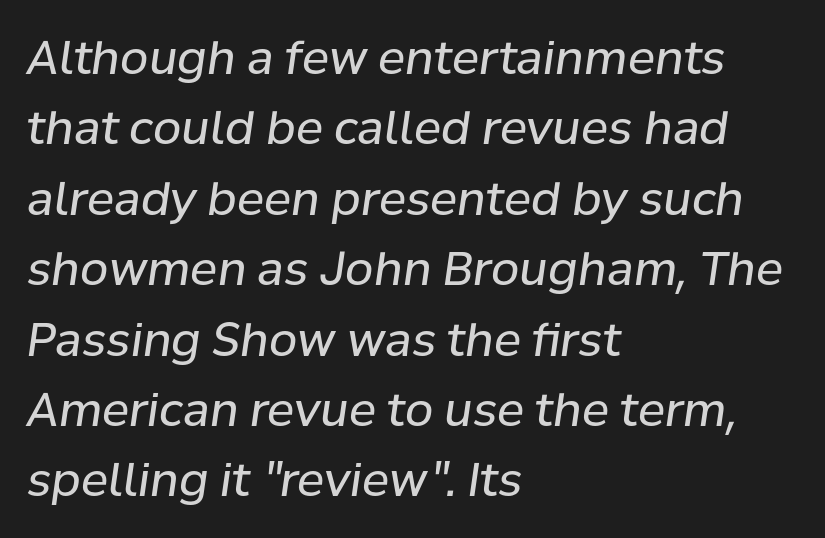
Q: Is the text bold? A: No.
Q: Is the text italic (slanted)? A: Yes, it leans right by about 8 degrees.
Q: Is the text underlined? A: No.
Q: How is the paragraph aligned? A: Left-aligned.
Q: Is the spacing between letters normal or unusually wide? A: Normal.
Q: Is the spacing between lines tight, normal or loose? A: Normal.
Q: Width (condensed, normal, or wide)? A: Normal.
Q: Stroke contrast? A: Low.
Q: x-height? A: Medium.
Q: Monospaced? A: No.
